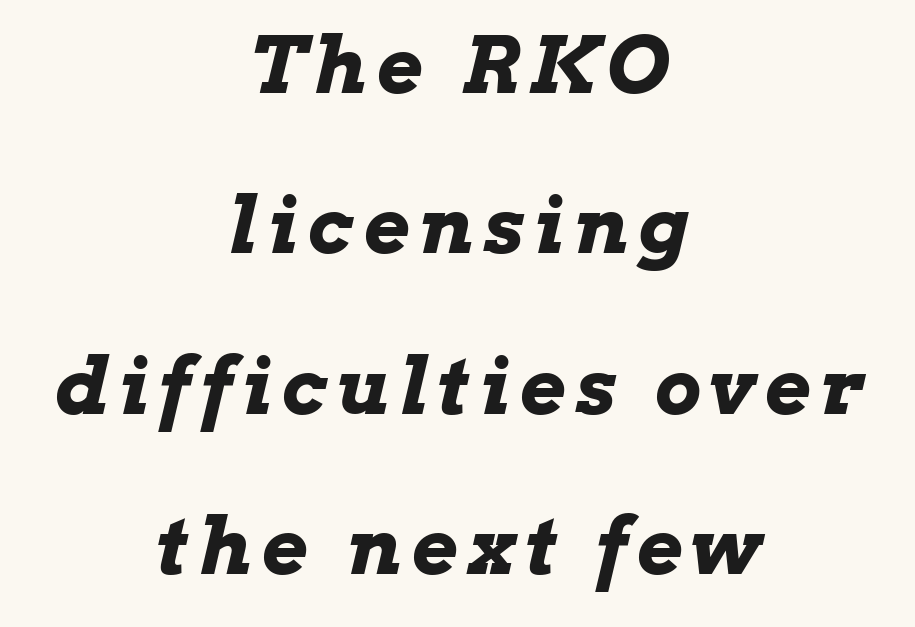
{"italic": "yes", "lean": "right", "slant_degrees": 13, "bold": "yes", "weight": "bold", "width": "wide", "stroke_contrast": "low", "x_height": "medium", "monospaced": "no", "underline": "no", "align": "center", "line_spacing": "loose", "line_spacing_ratio": 2.03, "glyph_px": 79}
